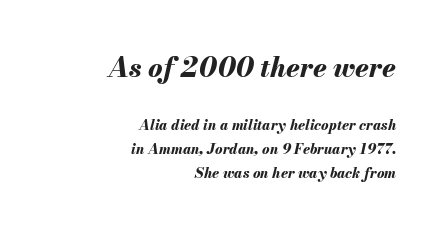
{"italic": "yes", "lean": "right", "slant_degrees": 13, "bold": "yes", "underline": "no", "align": "right", "line_spacing_ratio": 1.71, "letter_spacing": "normal", "letter_spacing_em": 0.0, "larger_block": "first", "size_ratio": 1.93, "glyph_px": 27}
